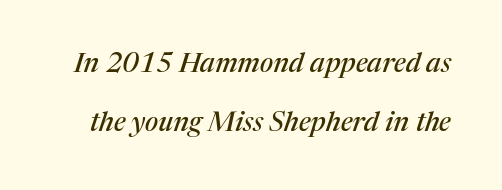
Q: Is the text italic (slanted)? A: Yes, it leans right by about 17 degrees.
Q: Is the text underlined? A: No.
Q: Is the spacing between letters normal or unusually wide? A: Normal.
Q: Is the spacing between lines tight, normal or loose? A: Loose.
